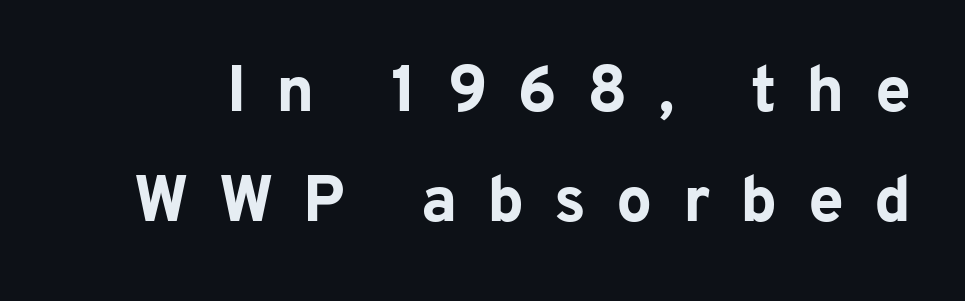
{"serif": "no", "italic": "no", "bold": "yes", "weight": "bold", "width": "normal", "stroke_contrast": "low", "x_height": "medium", "monospaced": "no", "underline": "no", "line_spacing_ratio": 1.72, "letter_spacing": "wide", "letter_spacing_em": 0.47, "glyph_px": 64}
